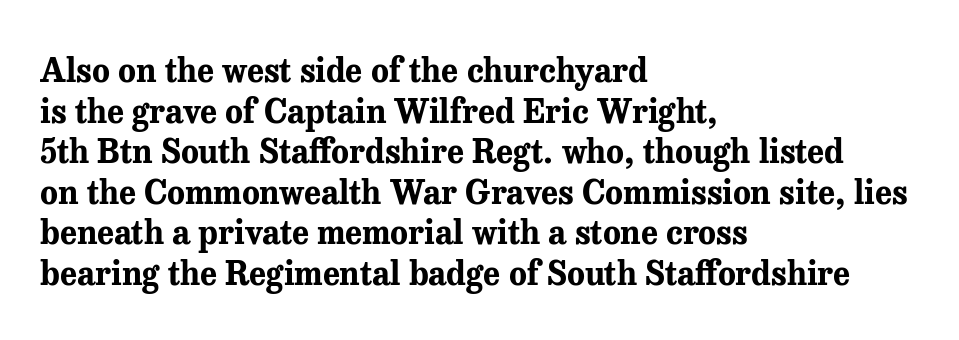
Q: Is the text bold? A: Yes.
Q: Is the text italic (slanted)? A: No, it is upright.
Q: Is the typeface a serif or a sans-serif typeface? A: Serif.
Q: Is the text underlined? A: No.
Q: How is the paragraph aligned? A: Left-aligned.
Q: Is the spacing between letters normal or unusually wide? A: Normal.
Q: Width (condensed, normal, or wide)? A: Normal.
Q: Stroke contrast? A: Medium.
Q: x-height? A: Medium.
Q: Monospaced? A: No.
